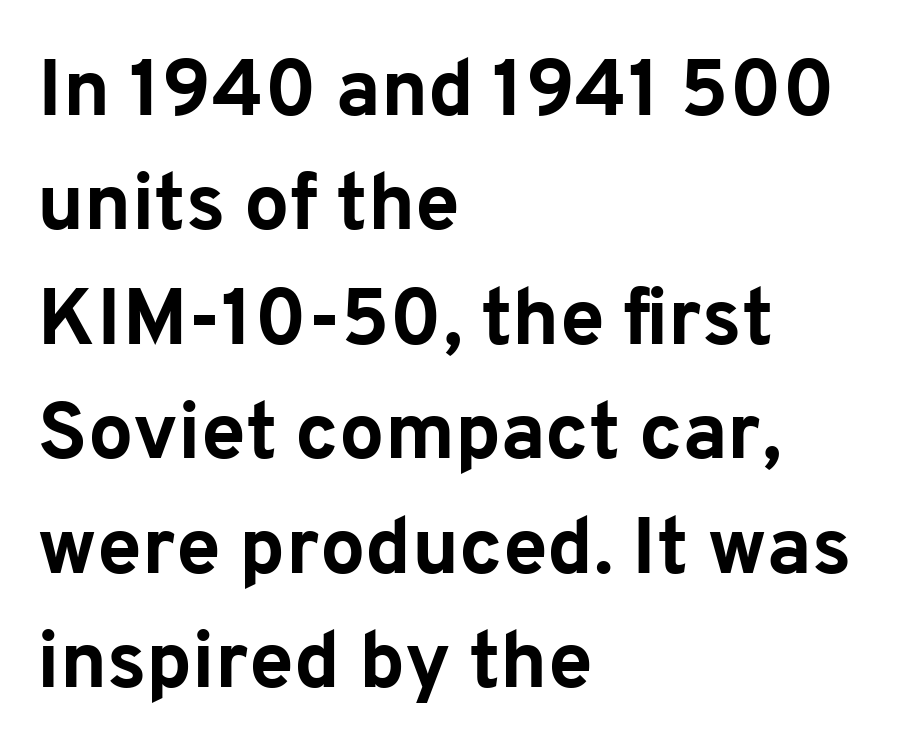
{"serif": "no", "italic": "no", "bold": "yes", "weight": "bold", "width": "normal", "stroke_contrast": "low", "x_height": "medium", "monospaced": "no", "underline": "no", "align": "left", "line_spacing": "normal", "line_spacing_ratio": 1.43, "letter_spacing": "normal", "letter_spacing_em": 0.0, "glyph_px": 80}
